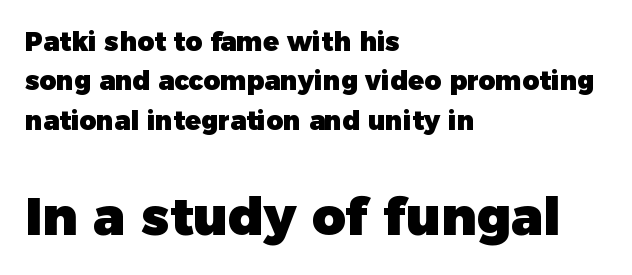
{"serif": "no", "italic": "no", "bold": "yes", "weight": "heavy", "width": "normal", "stroke_contrast": "low", "x_height": "medium", "monospaced": "no", "underline": "no", "align": "left", "line_spacing": "normal", "line_spacing_ratio": 1.51, "letter_spacing": "normal", "letter_spacing_em": 0.0, "larger_block": "second", "size_ratio": 2.0, "glyph_px": 52}
